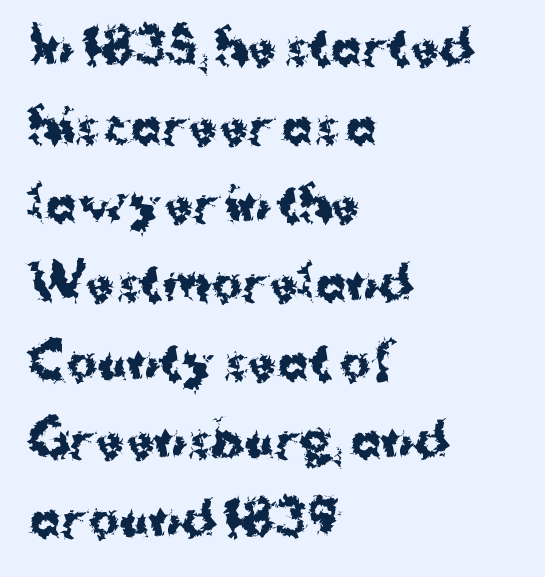
{"serif": "no", "italic": "no", "bold": "yes", "weight": "bold", "width": "normal", "stroke_contrast": "medium", "x_height": "medium", "monospaced": "no", "underline": "no", "align": "left", "line_spacing_ratio": 1.71, "letter_spacing": "normal", "letter_spacing_em": 0.0, "glyph_px": 46}
